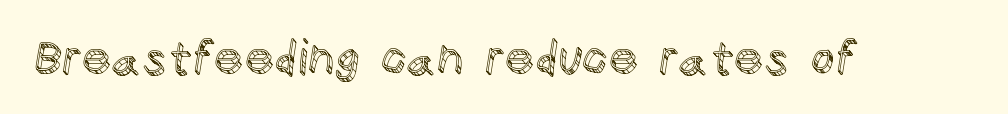
The image shows 47 px text type; set normal letter spacing, not underlined; a large x-height.
